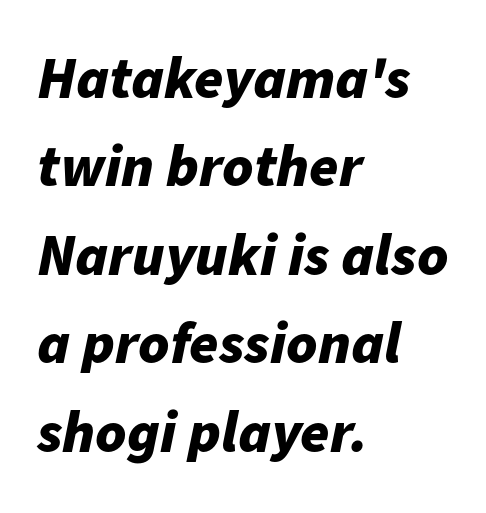
Q: Is the text bold? A: Yes.
Q: Is the text italic (slanted)? A: Yes, it leans right by about 11 degrees.
Q: Is the text underlined? A: No.
Q: How is the paragraph aligned? A: Left-aligned.
Q: Is the spacing between letters normal or unusually wide? A: Normal.
Q: Is the spacing between lines tight, normal or loose? A: Normal.
Q: Width (condensed, normal, or wide)? A: Normal.
Q: Stroke contrast? A: Low.
Q: x-height? A: Medium.
Q: Monospaced? A: No.
